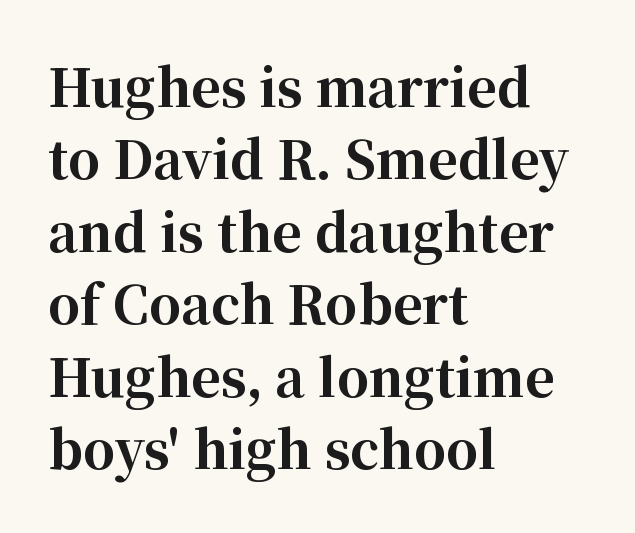
Unlike italic type, these characters show no tilt at all. The strip under each line holds only bare page. Leading matches the norm, producing a regular column. Does extra space separate the letters? No, they use regular spacing. Each glyph is drawn with heavy, bold strokes. Regarding serifs, this sample has them.
